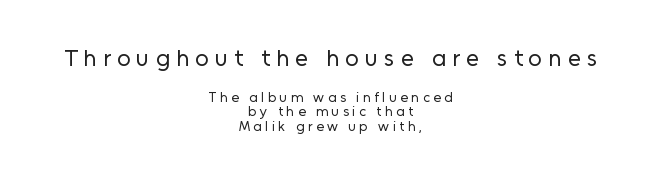
The rendering inserts visible extra space after every character. Cramped leading. Alignment: centered. This rendering features lettering with no underline.
